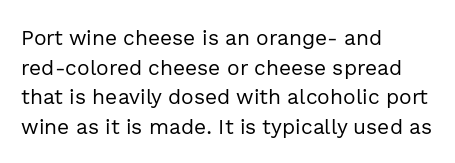
Quick note: underline off. Do the letters lean? They stand straight. The text block is weighted toward the left margin, trailing off unevenly rightward. This rendering leaves character spacing at its baseline value. Vertical spacing — default.
